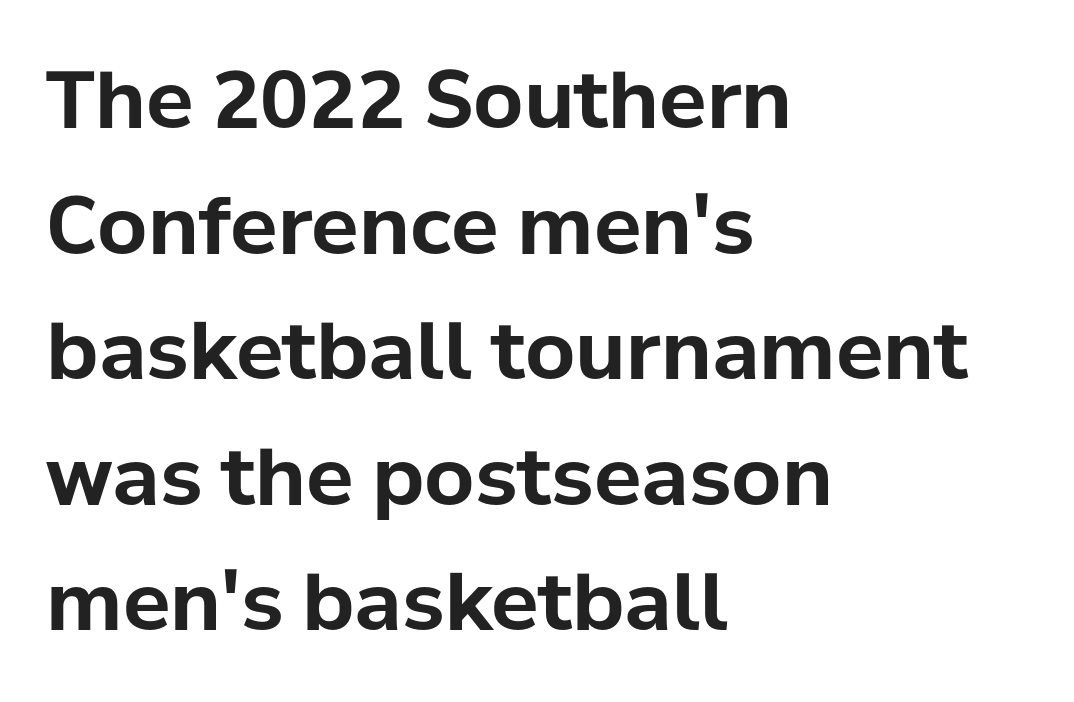
Q: Is the text bold? A: Yes.
Q: Is the text italic (slanted)? A: No, it is upright.
Q: Is the typeface a serif or a sans-serif typeface? A: Sans-serif.
Q: Is the text underlined? A: No.
Q: How is the paragraph aligned? A: Left-aligned.
Q: Is the spacing between letters normal or unusually wide? A: Normal.
Q: Is the spacing between lines tight, normal or loose? A: Normal.
Q: Width (condensed, normal, or wide)? A: Normal.
Q: Stroke contrast? A: Low.
Q: x-height? A: Medium.
Q: Monospaced? A: No.
